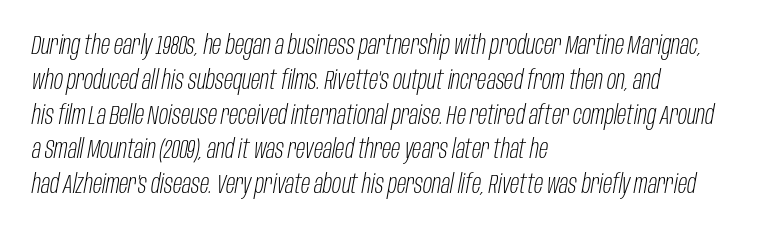
Just letters on the line, the space beneath them empty. Rendered with sloped, italic letterforms. Between one letter and the next there's only the usual sliver of space. Stroke thickness stays within the range of a standard reading face or lighter. The block of text has a typical density, with ordinary space between rows. The lines in this sample share a left origin and differ only in where they stop.
